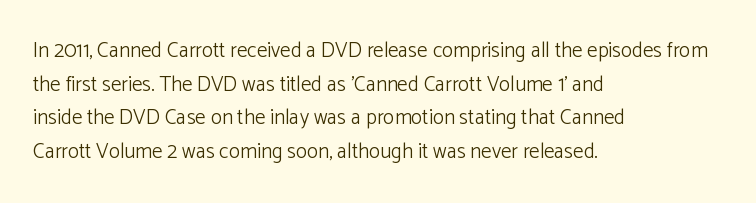
{"italic": "no", "bold": "no", "underline": "no", "align": "left", "line_spacing": "normal", "line_spacing_ratio": 1.6, "letter_spacing": "normal", "letter_spacing_em": 0.0, "glyph_px": 21}
